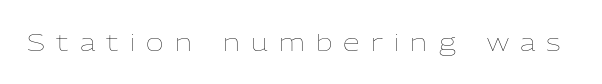
{"italic": "no", "bold": "no", "underline": "no", "letter_spacing": "wide", "letter_spacing_em": 0.47, "glyph_px": 24}
